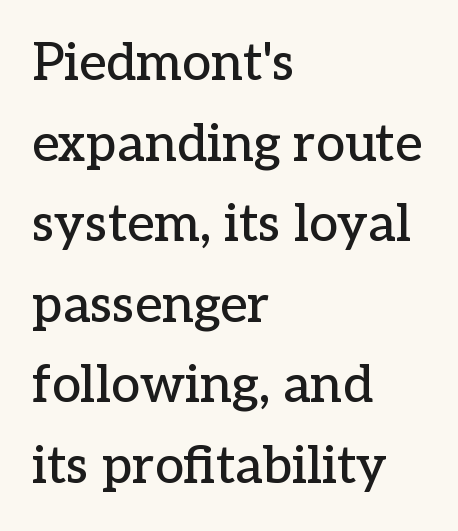
Q: Is the text italic (slanted)? A: No, it is upright.
Q: Is the typeface a serif or a sans-serif typeface? A: Serif.
Q: Is the text underlined? A: No.
Q: How is the paragraph aligned? A: Left-aligned.
Q: Is the spacing between letters normal or unusually wide? A: Normal.
Q: Is the spacing between lines tight, normal or loose? A: Normal.
Q: Width (condensed, normal, or wide)? A: Normal.
Q: Stroke contrast? A: Low.
Q: x-height? A: Medium.
Q: Monospaced? A: No.
